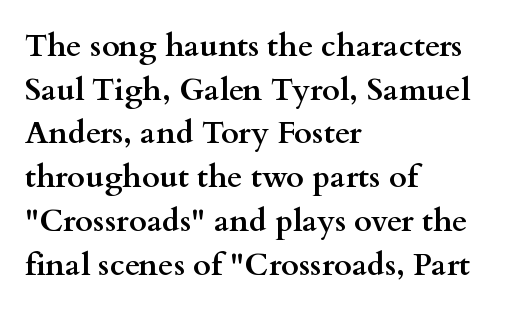
The image shows 31 px semibold, wide serif type, upright; set left-aligned, normal line spacing (1.41x), normal letter spacing, not underlined; medium stroke contrast and a small x-height.
